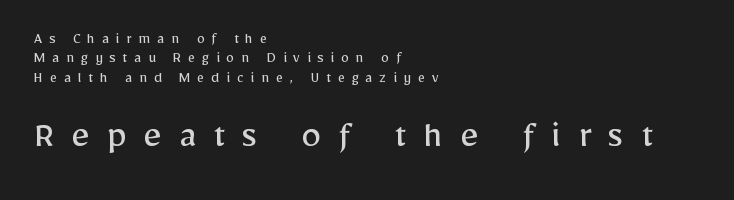
Q: Is the text bold? A: No.
Q: Is the text italic (slanted)? A: No, it is upright.
Q: Is the typeface a serif or a sans-serif typeface? A: Sans-serif.
Q: Is the text underlined? A: No.
Q: How is the paragraph aligned? A: Left-aligned.
Q: Is the spacing between letters normal or unusually wide? A: Unusually wide.
Q: Which block of text is set in a larger size, the first (top) or the second (bottom)? A: The second (bottom) one.
Q: Width (condensed, normal, or wide)? A: Normal.
Q: Stroke contrast? A: Low.
Q: x-height? A: Medium.
Q: Monospaced? A: No.
